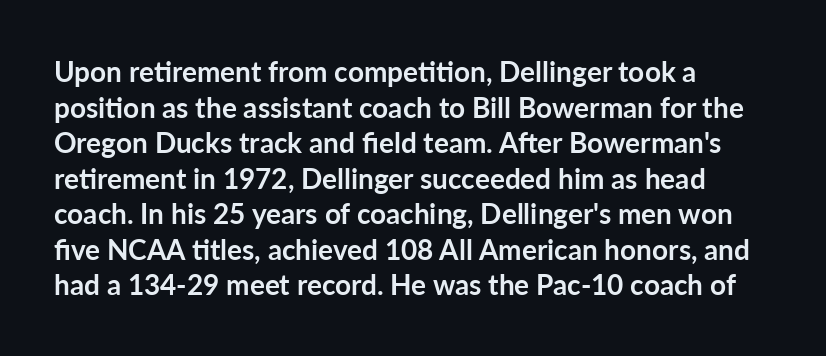
{"serif": "no", "italic": "no", "bold": "yes", "weight": "semibold", "width": "normal", "stroke_contrast": "low", "x_height": "medium", "monospaced": "no", "underline": "no", "align": "left", "line_spacing": "normal", "line_spacing_ratio": 1.27, "letter_spacing": "normal", "letter_spacing_em": 0.0, "glyph_px": 28}
